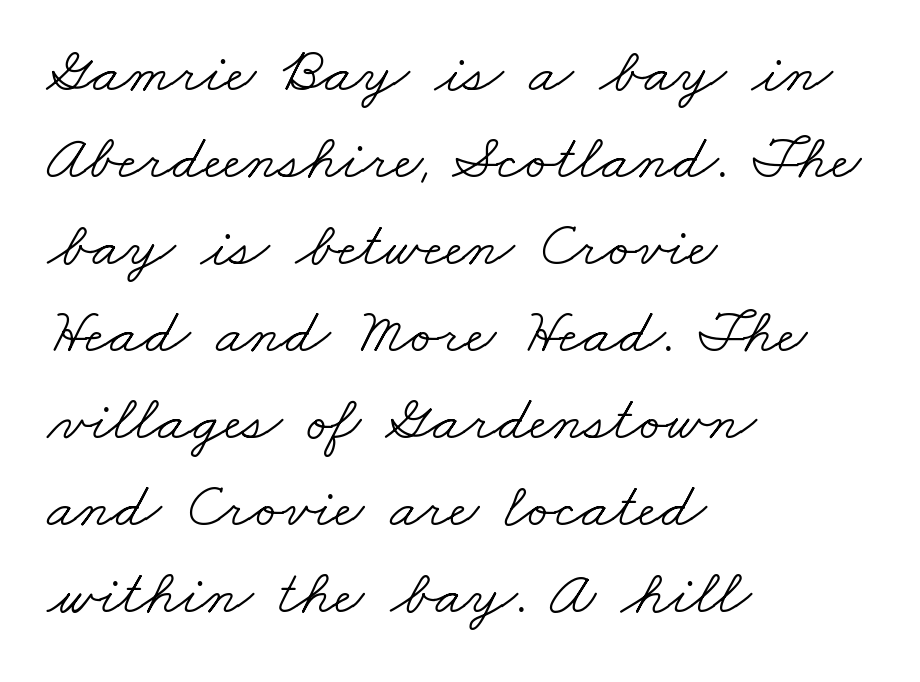
The image shows 64 px light, wide serif type; set left-aligned, normal line spacing (1.36x), normal letter spacing, not underlined; low stroke contrast and a small x-height.
